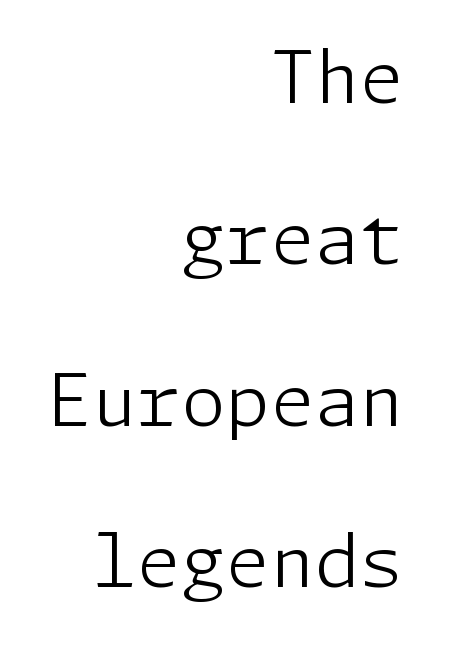
The image shows 72 px light sans-serif type, upright; set right-aligned, loose line spacing (2.24x), normal letter spacing, not underlined; low stroke contrast and a medium x-height.
